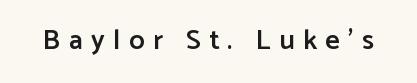
Does extra space separate the letters? Yes, quite a lot of it. Classification — sans serif. The space beneath each line is pristine and unruled. Italic? Not at all — the glyphs are vertical. Each letter keeps its own natural width here, so spacing adapts to shape.
